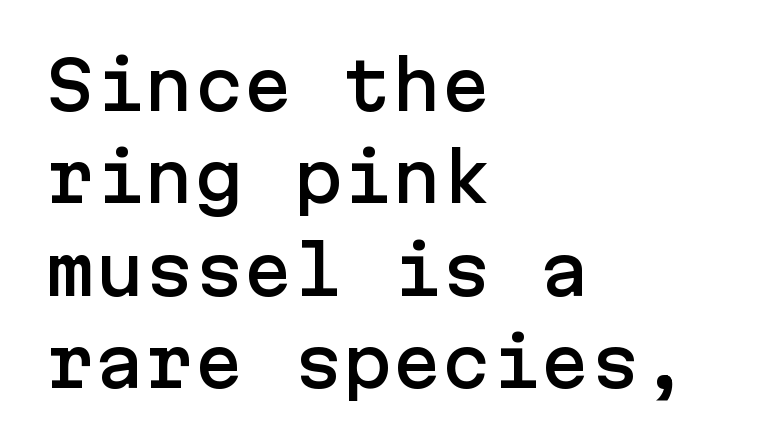
The image shows 66 px sans-serif type, upright; set left-aligned, normal line spacing (1.4x), normal letter spacing, not underlined; low stroke contrast and a medium x-height.
